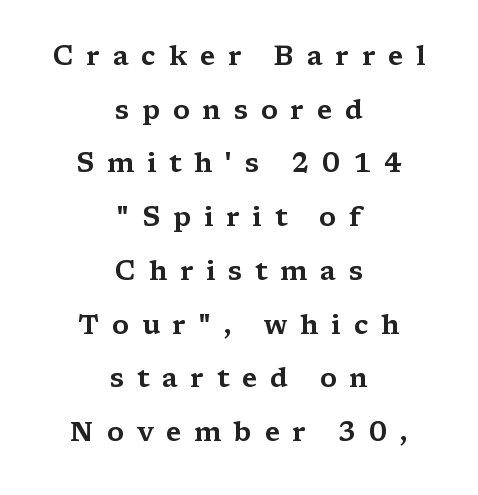
The image shows 27 px text type, upright; set centered, loose line spacing (1.99x), unusually wide letter spacing (+0.47 em), not underlined.
